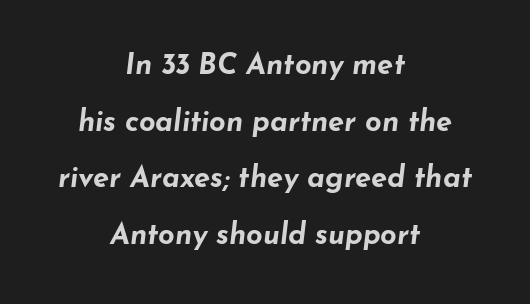
The lettering tilts uniformly, giving the passage an italic look. Just letters on the line, the space beneath them empty. You could not count columns in this text — the font is proportionally spaced. The letterforms sit shoulder to shoulder at normal distance.
